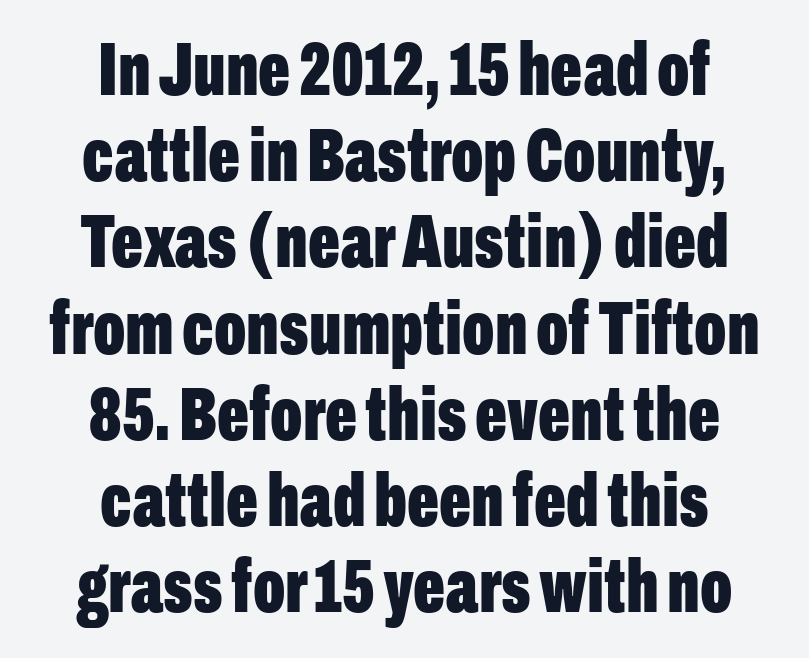
Q: Is the text bold? A: Yes.
Q: Is the text italic (slanted)? A: No, it is upright.
Q: Is the typeface a serif or a sans-serif typeface? A: Sans-serif.
Q: Is the text underlined? A: No.
Q: How is the paragraph aligned? A: Centered.
Q: Is the spacing between letters normal or unusually wide? A: Normal.
Q: Is the spacing between lines tight, normal or loose? A: Tight.
Q: Width (condensed, normal, or wide)? A: Condensed.
Q: Stroke contrast? A: Low.
Q: x-height? A: Medium.
Q: Monospaced? A: No.
